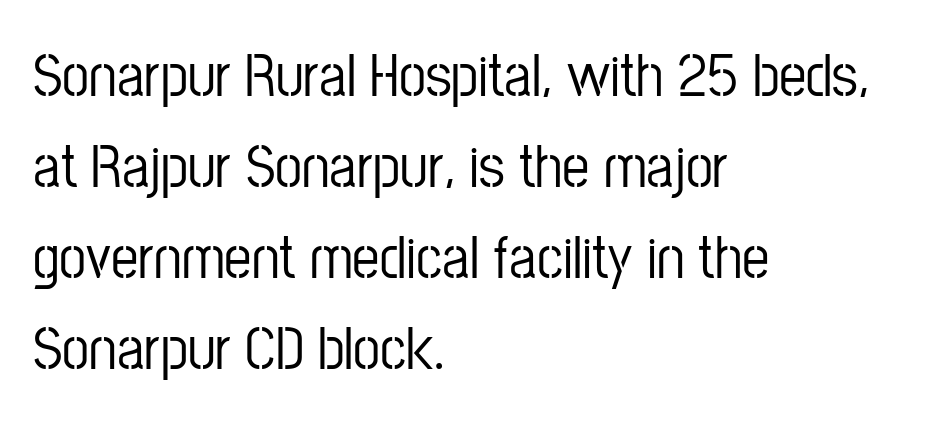
Leading matches the norm, producing a regular column. Alignment: flush left. Each row of text sits above clean, open space. Nope, no serifs anywhere on these letters. These lines keep a tight, regular rhythm from letter to letter. If you drew a line through each stem, it would be perfectly vertical.
